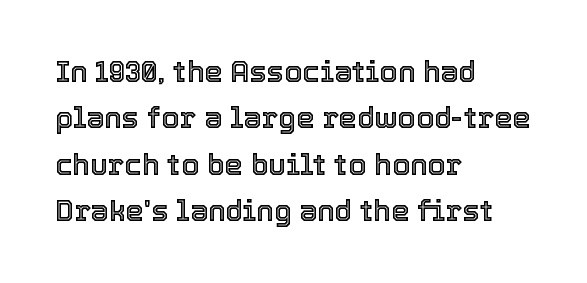
The image shows 29 px text type, upright; set left-aligned, normal line spacing (1.6x), normal letter spacing, not underlined; a medium x-height.
